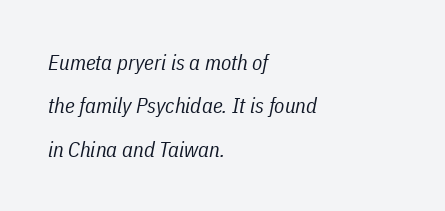
This sample is left-justified, so line endings fall wherever the words run out. The designer dialed line spacing up above the default. Plain, unruled lines of type. Would a proofreader flag this as italicized? Yes. There is no visible air inserted between adjacent glyphs.
